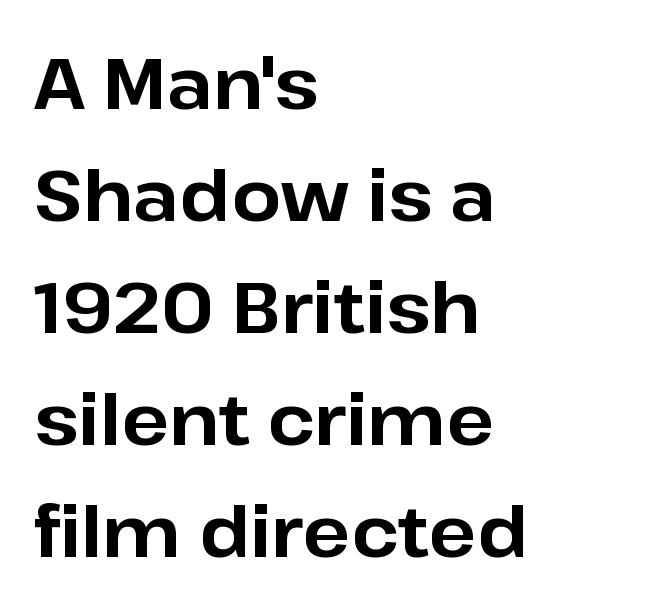
The image shows 70 px bold sans-serif type, upright; set left-aligned, normal line spacing (1.6x), normal letter spacing, not underlined; low stroke contrast and a medium x-height.
